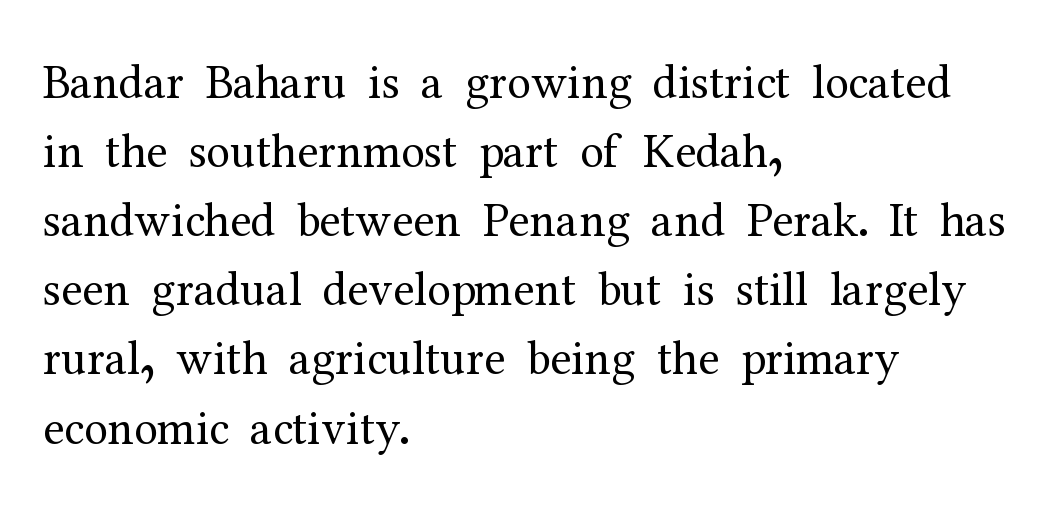
Character widths vary here, with narrow letters taking less room than wide ones. In terms of posture, this sample is upright. Underlining? Definitely not there. Rows of type keep a routine distance in the vertical direction.
